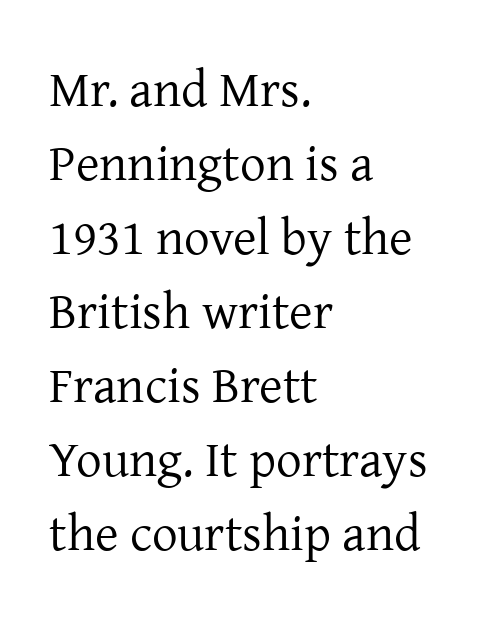
The image shows 51 px regular-weight serif type, upright; set left-aligned, normal line spacing (1.45x), normal letter spacing, not underlined; low stroke contrast and a medium x-height.
